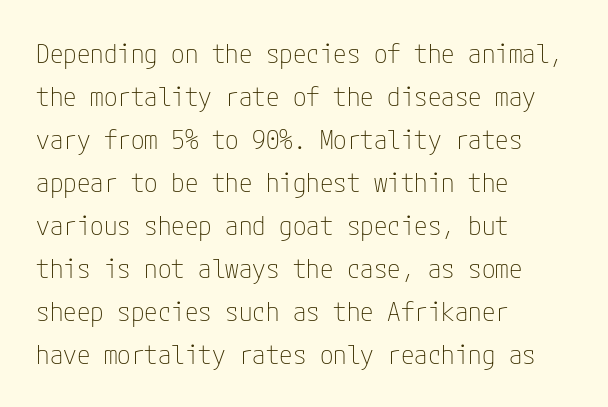
Line beginnings align vertically; line endings do not. Quick note: not italic, upright. No chunkiness to these letters — they're not bold. Default kerning and tracking; the words read as compact shapes.
